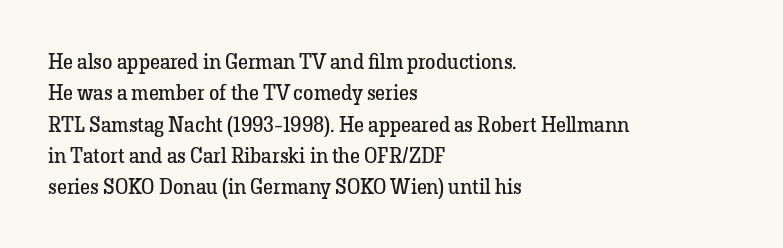
{"italic": "no", "bold": "no", "underline": "no", "align": "left", "line_spacing": "normal", "line_spacing_ratio": 1.49, "letter_spacing": "normal", "letter_spacing_em": 0.0, "glyph_px": 21}
